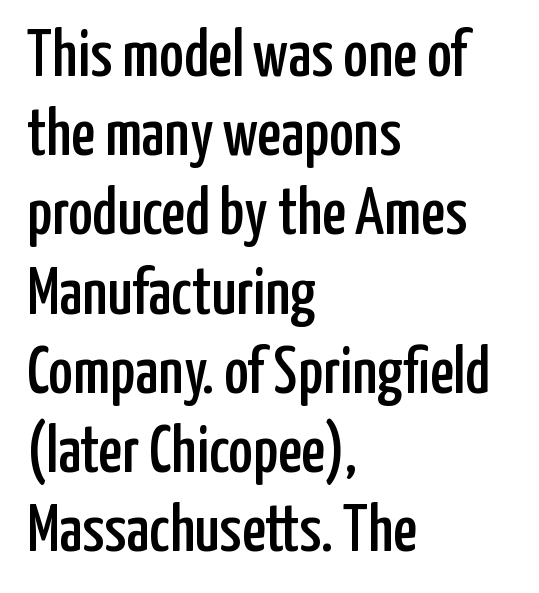
The image shows 66 px condensed sans-serif type, upright; set left-aligned, line spacing 1.2x, normal letter spacing, not underlined; low stroke contrast and a medium x-height.
